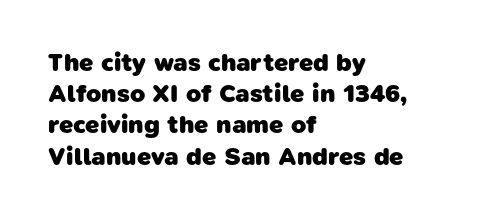
Q: Is the text bold? A: Yes.
Q: Is the text underlined? A: No.
Q: How is the paragraph aligned? A: Left-aligned.
Q: Is the spacing between letters normal or unusually wide? A: Normal.
Q: Is the spacing between lines tight, normal or loose? A: Normal.
